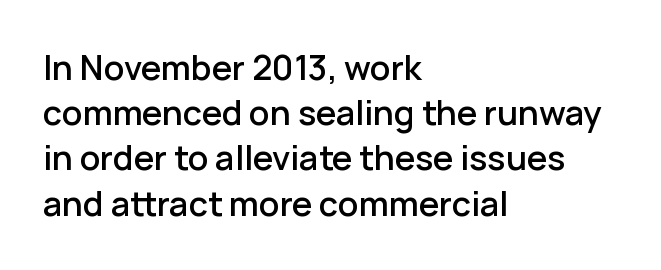
The image shows 34 px sans-serif type, upright; set left-aligned, normal line spacing (1.33x), normal letter spacing, not underlined; low stroke contrast and a medium x-height.
